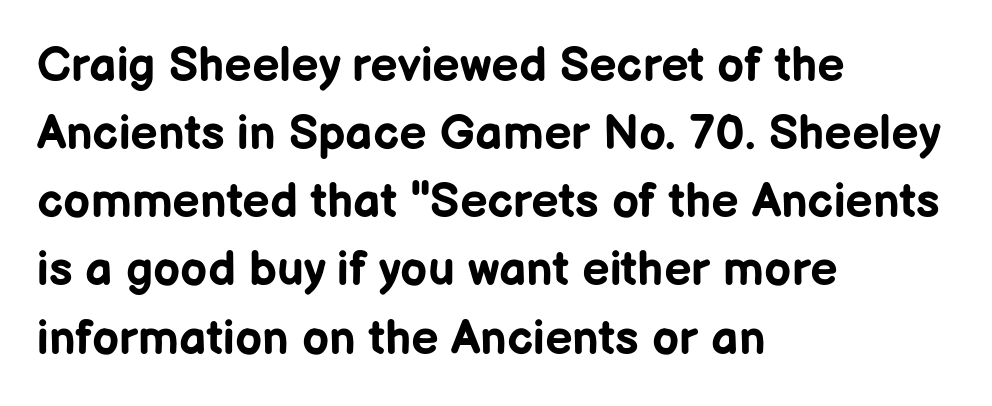
The image shows 48 px bold sans-serif type, upright; set left-aligned, normal line spacing (1.42x), normal letter spacing, not underlined; low stroke contrast and a medium x-height.
